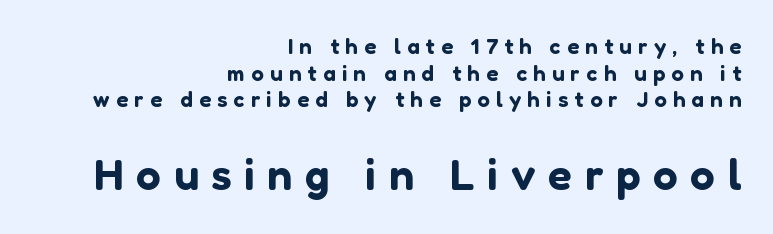
Q: Is the text italic (slanted)? A: No, it is upright.
Q: Is the typeface a serif or a sans-serif typeface? A: Sans-serif.
Q: Is the text underlined? A: No.
Q: How is the paragraph aligned? A: Right-aligned.
Q: Is the spacing between letters normal or unusually wide? A: Unusually wide.
Q: Which block of text is set in a larger size, the first (top) or the second (bottom)? A: The second (bottom) one.
Q: Width (condensed, normal, or wide)? A: Normal.
Q: Stroke contrast? A: Low.
Q: x-height? A: Medium.
Q: Monospaced? A: No.
